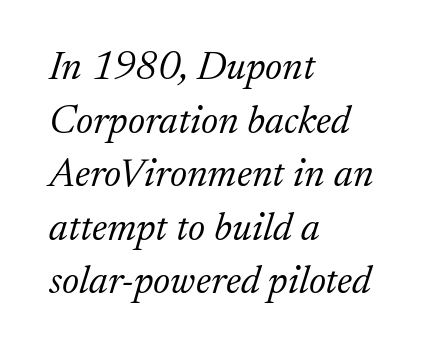
This sample keeps an unexceptional amount of space between lines. Stroke mass is kept to a normal reading level or below. Is the letter spacing exaggerated? No — it looks like the ordinary default. Character widths vary here, with narrow letters taking less room than wide ones.
